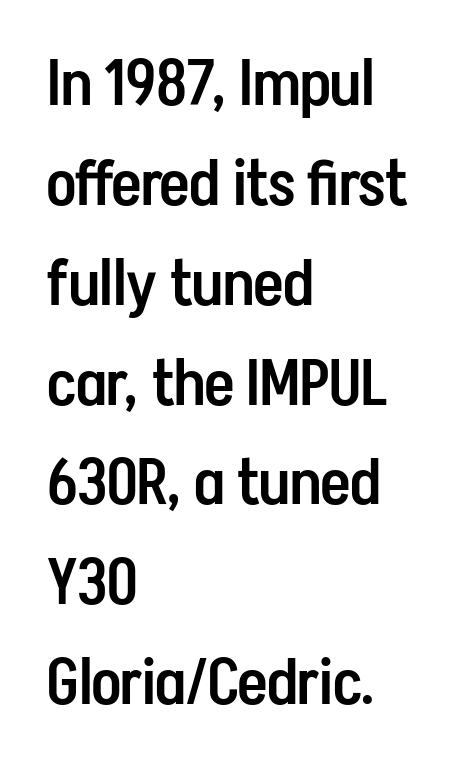
Q: Is the text bold? A: Semi-bold.
Q: Is the text italic (slanted)? A: No, it is upright.
Q: Is the typeface a serif or a sans-serif typeface? A: Sans-serif.
Q: Is the text underlined? A: No.
Q: How is the paragraph aligned? A: Left-aligned.
Q: Is the spacing between letters normal or unusually wide? A: Normal.
Q: Is the spacing between lines tight, normal or loose? A: Normal.
Q: Width (condensed, normal, or wide)? A: Condensed.
Q: Stroke contrast? A: Low.
Q: x-height? A: Medium.
Q: Monospaced? A: No.
